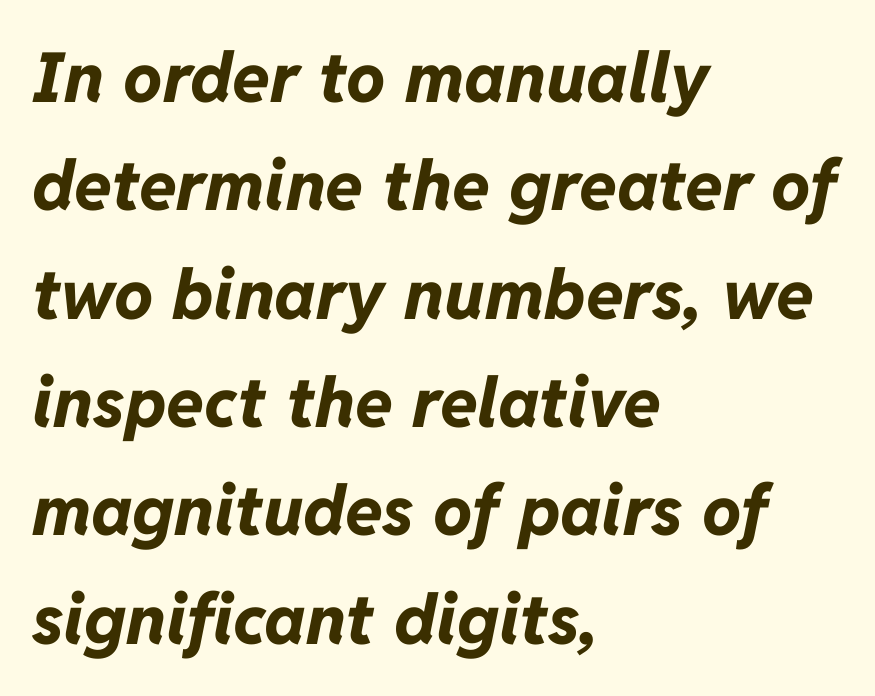
The lines in this sample share a left origin and differ only in where they stop. Spacing verdict: proportional, widths tailored to each character. Underline: absent. Stroke thickness is high; the sample reads as a true bold. In terms of posture, this sample is oblique.
